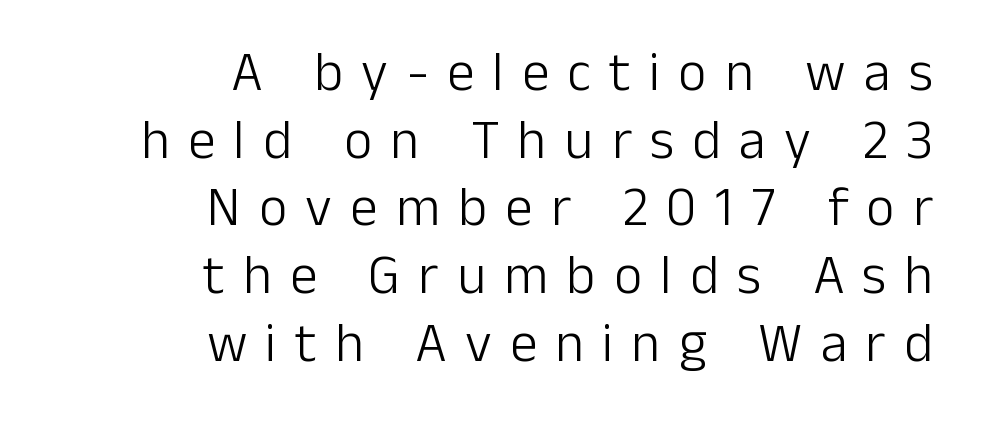
Short note: letters widely spaced. Upright lettering throughout. This rendering features lettering with no underline. I'd call this a sans setting — the letters go barefoot.
